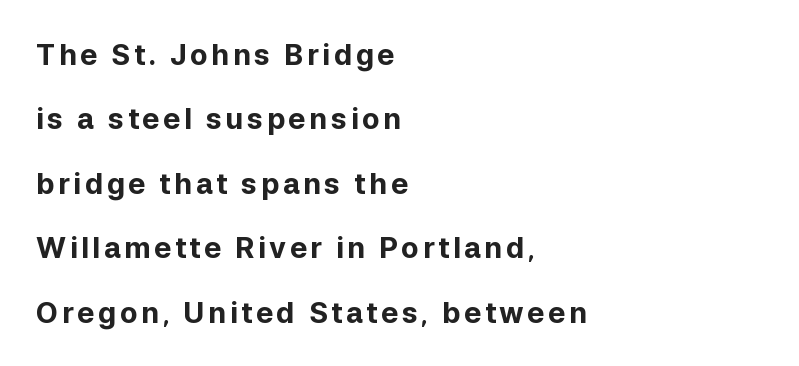
{"serif": "no", "italic": "no", "bold": "yes", "weight": "bold", "width": "normal", "stroke_contrast": "low", "x_height": "medium", "monospaced": "no", "underline": "no", "align": "left", "line_spacing": "loose", "line_spacing_ratio": 2.22, "glyph_px": 29}
